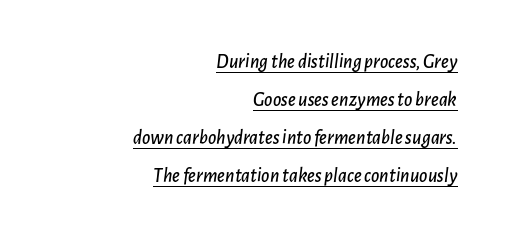
Is the type slanted? Yes — the strokes lean at a clear angle. Honestly, the underline is the first thing you notice here. Teacher's note: observe the even right margin — that is flush-right alignment. Widely set lines give the paragraph a tall, airy silhouette.
